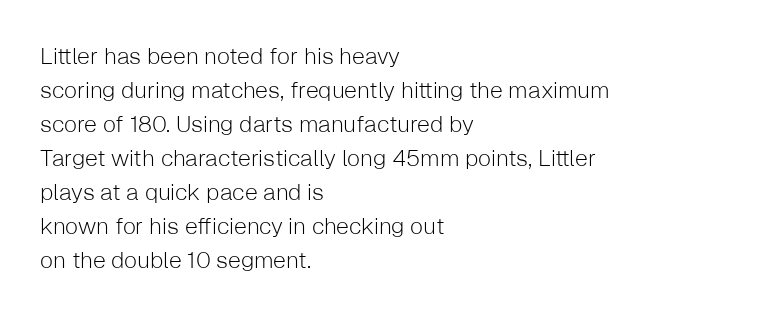
{"italic": "no", "bold": "no", "underline": "no", "align": "left", "line_spacing": "normal", "line_spacing_ratio": 1.48, "letter_spacing": "normal", "letter_spacing_em": 0.0, "glyph_px": 23}
